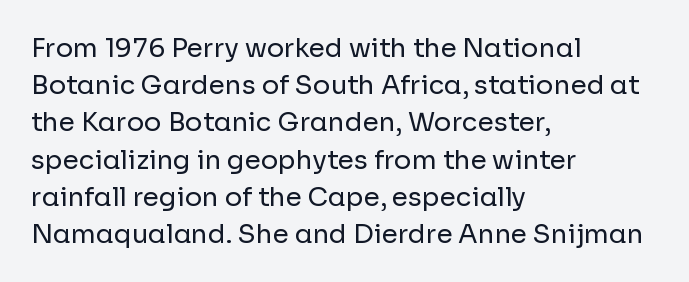
The rendering anchors every line to the left-hand side. A clean baseline with only descenders dipping below it. No chunkiness to these letters — they're not bold. Leading matches the norm, producing a regular column. Ascenders rise straight up at ninety degrees. Nobody touched the tracking dial on this one.
